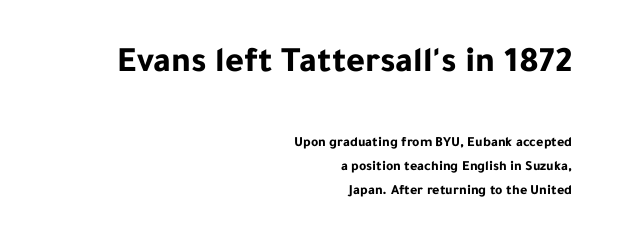
The image shows 36 px bold sans-serif type, upright; set right-aligned, line spacing 1.71x, normal letter spacing, not underlined; the first (top) block is 2.57x larger; low stroke contrast and a medium x-height.
